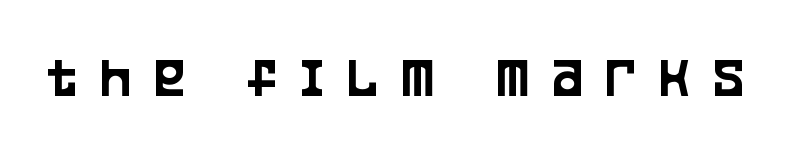
{"serif": "no", "italic": "no", "width": "condensed", "stroke_contrast": "low", "x_height": "large", "monospaced": "no", "underline": "no", "letter_spacing": "wide", "letter_spacing_em": 0.4, "glyph_px": 58}
